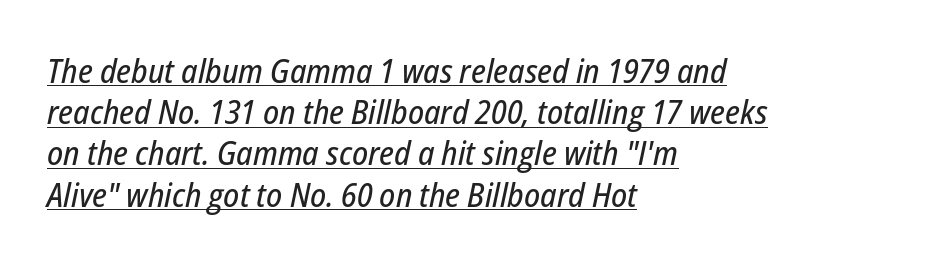
Q: Is the text italic (slanted)? A: Yes, it leans right by about 12 degrees.
Q: Is the text underlined? A: Yes.
Q: How is the paragraph aligned? A: Left-aligned.
Q: Is the spacing between letters normal or unusually wide? A: Normal.
Q: Is the spacing between lines tight, normal or loose? A: Normal.
Q: Width (condensed, normal, or wide)? A: Condensed.
Q: Stroke contrast? A: Low.
Q: x-height? A: Medium.
Q: Monospaced? A: No.
